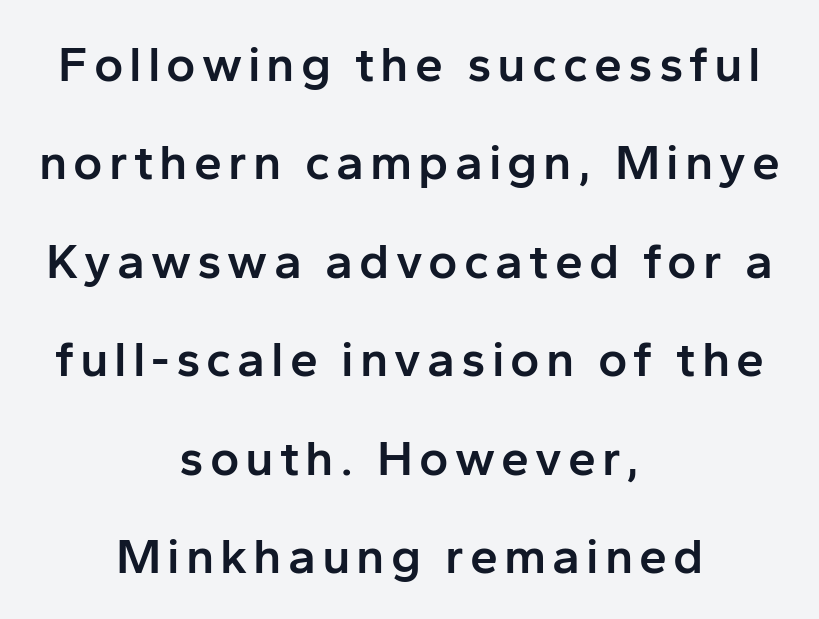
The image shows 50 px semibold sans-serif type, upright; set centered, loose line spacing (1.97x), not underlined; low stroke contrast and a medium x-height.
